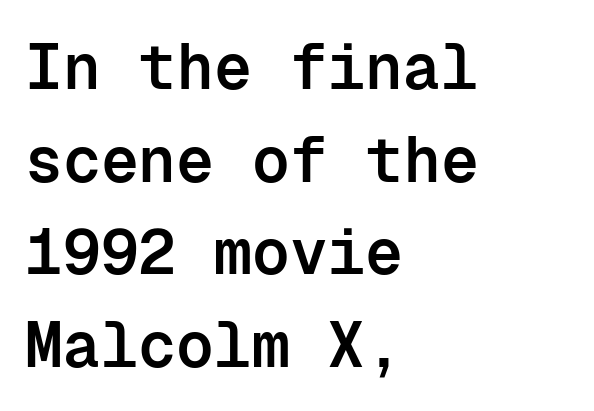
Q: Is the text bold? A: Semi-bold.
Q: Is the text italic (slanted)? A: No, it is upright.
Q: Is the typeface a serif or a sans-serif typeface? A: Sans-serif.
Q: Is the text underlined? A: No.
Q: How is the paragraph aligned? A: Left-aligned.
Q: Is the spacing between letters normal or unusually wide? A: Normal.
Q: Is the spacing between lines tight, normal or loose? A: Normal.
Q: Width (condensed, normal, or wide)? A: Normal.
Q: Stroke contrast? A: Low.
Q: x-height? A: Medium.
Q: Monospaced? A: Yes.
